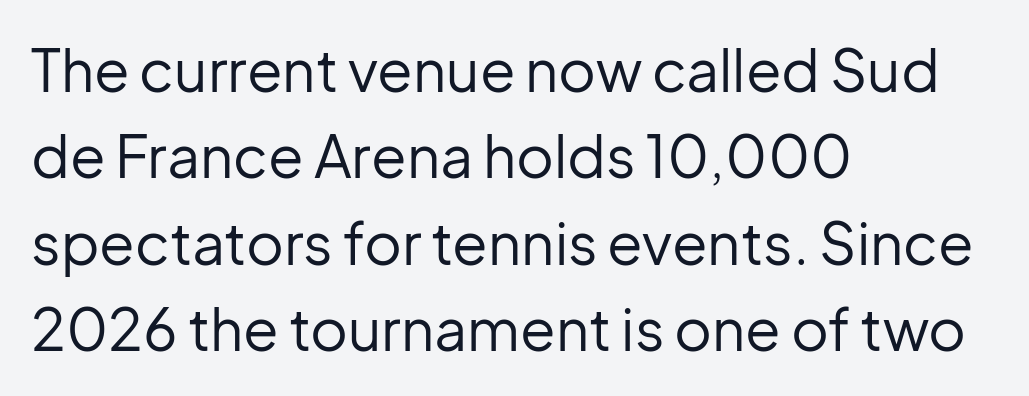
The rows are spaced the way most documents space them. Compared with typical body copy, the letter spacing here is the same. Every stem runs plumb, perpendicular to the baseline. Letterform terminals end flat and unadorned throughout the passage. Rule under the text: the space is simply empty.
